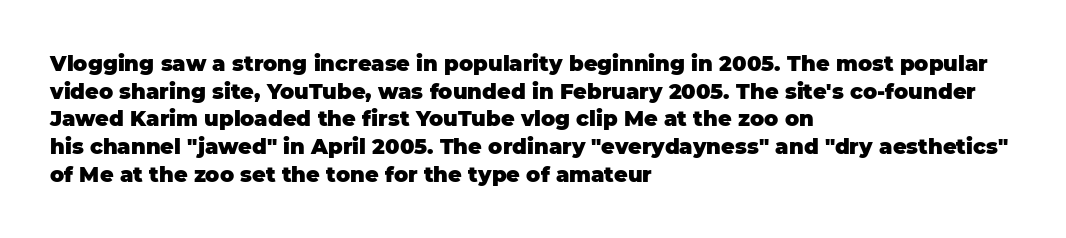
{"italic": "no", "bold": "yes", "underline": "no", "align": "left", "line_spacing": "normal", "line_spacing_ratio": 1.32, "letter_spacing": "normal", "letter_spacing_em": 0.0, "glyph_px": 21}
